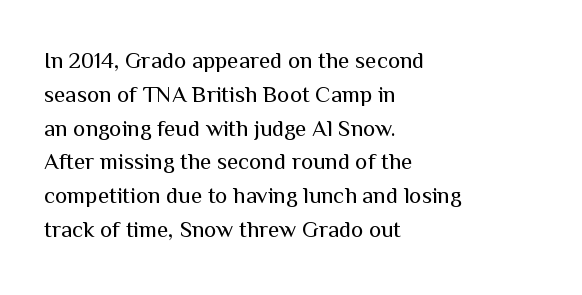
The image shows 23 px text type, upright; set left-aligned, normal line spacing (1.47x), normal letter spacing, not underlined.
